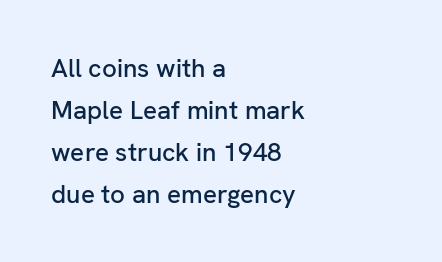
Nothing unusual about the tracking: characters are spaced as the font intends. Line starts are locked; line ends wander. Words float on clear page, feet unadorned. Normally led — the rows are evenly, conventionally spaced. Italic: no, the glyphs are upright roman.
